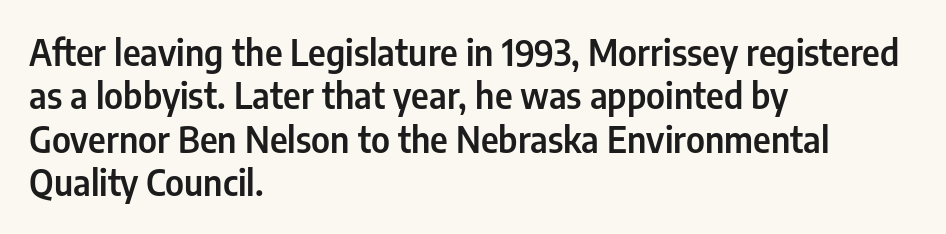
Q: Is the text italic (slanted)? A: No, it is upright.
Q: Is the typeface a serif or a sans-serif typeface? A: Sans-serif.
Q: Is the text underlined? A: No.
Q: How is the paragraph aligned? A: Left-aligned.
Q: Is the spacing between letters normal or unusually wide? A: Normal.
Q: Width (condensed, normal, or wide)? A: Condensed.
Q: Stroke contrast? A: Low.
Q: x-height? A: Medium.
Q: Monospaced? A: No.
